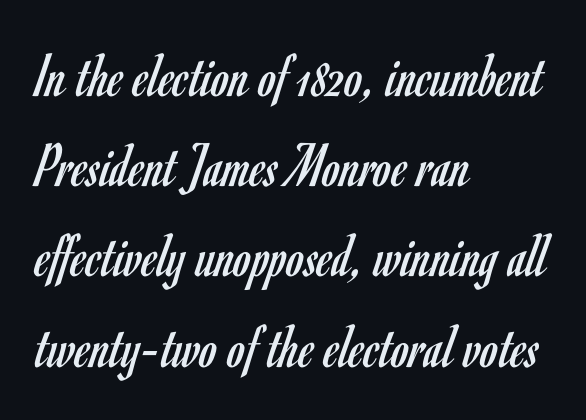
Q: Is the text bold? A: No.
Q: Is the text italic (slanted)? A: Yes.
Q: Is the typeface a serif or a sans-serif typeface? A: Sans-serif.
Q: Is the text underlined? A: No.
Q: How is the paragraph aligned? A: Left-aligned.
Q: Is the spacing between letters normal or unusually wide? A: Normal.
Q: Is the spacing between lines tight, normal or loose? A: Normal.
Q: Width (condensed, normal, or wide)? A: Condensed.
Q: Stroke contrast? A: Low.
Q: x-height? A: Small.
Q: Monospaced? A: No.
